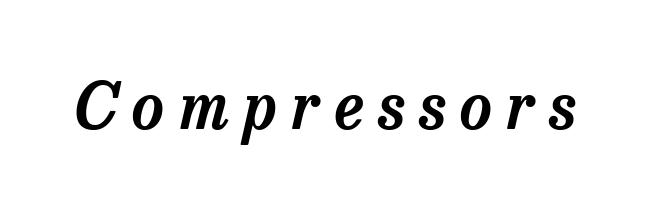
Posture: slanted. Is this a fixed-width face? No — the glyphs have proportional, varying widths. I'd call this a serif setting — the letters wear small feet. Here the glyphs are tracked loosely, breaking word shapes into spaced letters. Only glyphs here, with clear space below each row.
